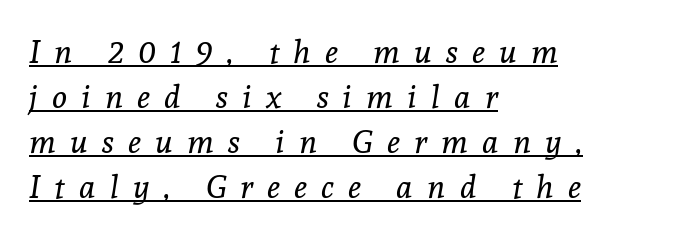
Q: Is the text bold? A: No.
Q: Is the text italic (slanted)? A: Yes, it leans right by about 8 degrees.
Q: Is the typeface a serif or a sans-serif typeface? A: Serif.
Q: Is the text underlined? A: Yes.
Q: How is the paragraph aligned? A: Left-aligned.
Q: Is the spacing between letters normal or unusually wide? A: Unusually wide.
Q: Is the spacing between lines tight, normal or loose? A: Normal.
Q: Width (condensed, normal, or wide)? A: Normal.
Q: x-height? A: Medium.
Q: Monospaced? A: No.
